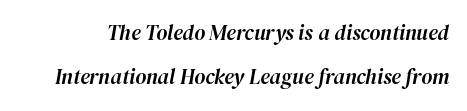
The image shows 21 px text type, italic (leaning right); set loose line spacing (2.11x), normal letter spacing, not underlined.
